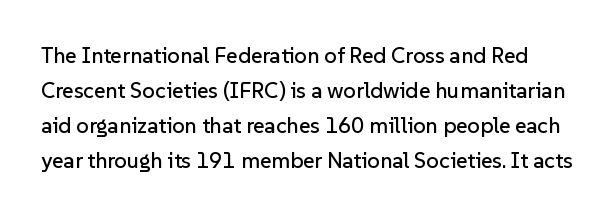
The rows are spaced the way most documents space them. Unlike italic type, these characters show no tilt at all. The glyphs are unaccompanied by any horizontal stroke below them. Look at the tracking — it's just the regular setting, nothing added.
